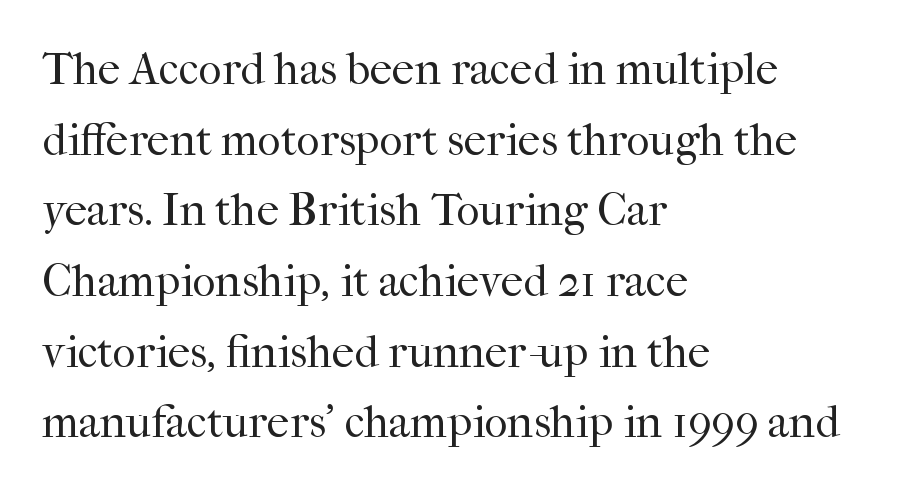
The letters carry serifs — small finishing strokes at the ends of their stems. On a weight scale, this lands at 450 or below. Horizontal alignment here is leftward, the default for most running prose. The leading is moderate, giving the passage an even texture.
